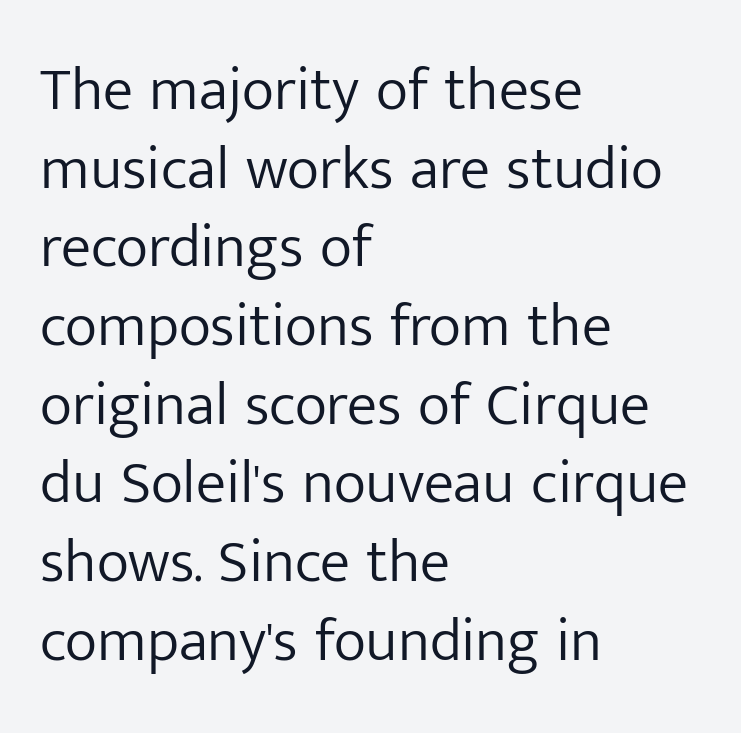
Q: Is the text bold? A: No.
Q: Is the text italic (slanted)? A: No, it is upright.
Q: Is the typeface a serif or a sans-serif typeface? A: Sans-serif.
Q: Is the text underlined? A: No.
Q: How is the paragraph aligned? A: Left-aligned.
Q: Is the spacing between letters normal or unusually wide? A: Normal.
Q: Is the spacing between lines tight, normal or loose? A: Normal.
Q: Width (condensed, normal, or wide)? A: Normal.
Q: Stroke contrast? A: Low.
Q: x-height? A: Medium.
Q: Monospaced? A: No.
